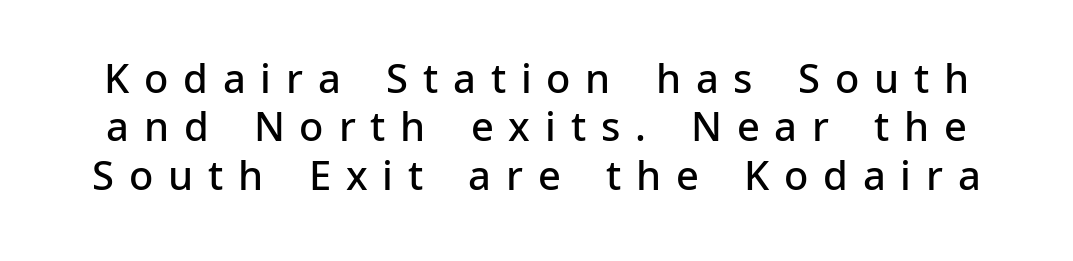
Glyph-to-glyph distance is far greater than everyday printed text. This sample uses an upright cut, with every glyph sitting square on the baseline. This sample has the flowing, uneven cadence of proportional lettering. To sum up the face: it is a sans, with no serifs. Nobody drew a line under any word here. Typographic density is moderately raised because the face is semibold.
